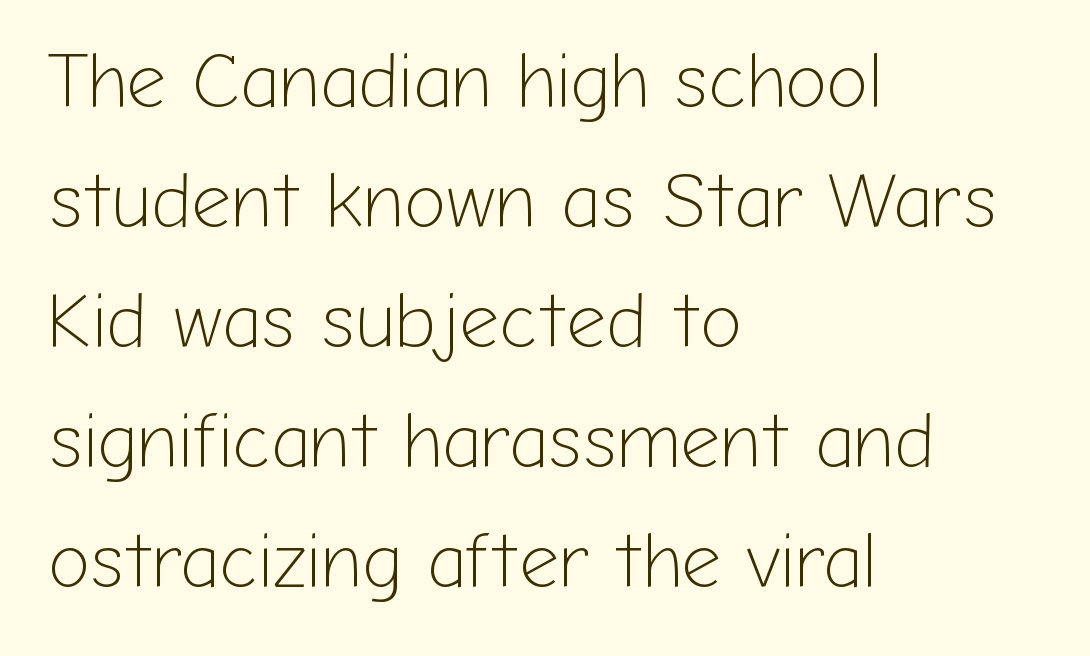
Q: Is the text bold? A: No.
Q: Is the text italic (slanted)? A: No, it is upright.
Q: Is the typeface a serif or a sans-serif typeface? A: Sans-serif.
Q: Is the text underlined? A: No.
Q: How is the paragraph aligned? A: Left-aligned.
Q: Is the spacing between letters normal or unusually wide? A: Normal.
Q: Is the spacing between lines tight, normal or loose? A: Normal.
Q: Width (condensed, normal, or wide)? A: Normal.
Q: Stroke contrast? A: Low.
Q: x-height? A: Medium.
Q: Monospaced? A: No.
